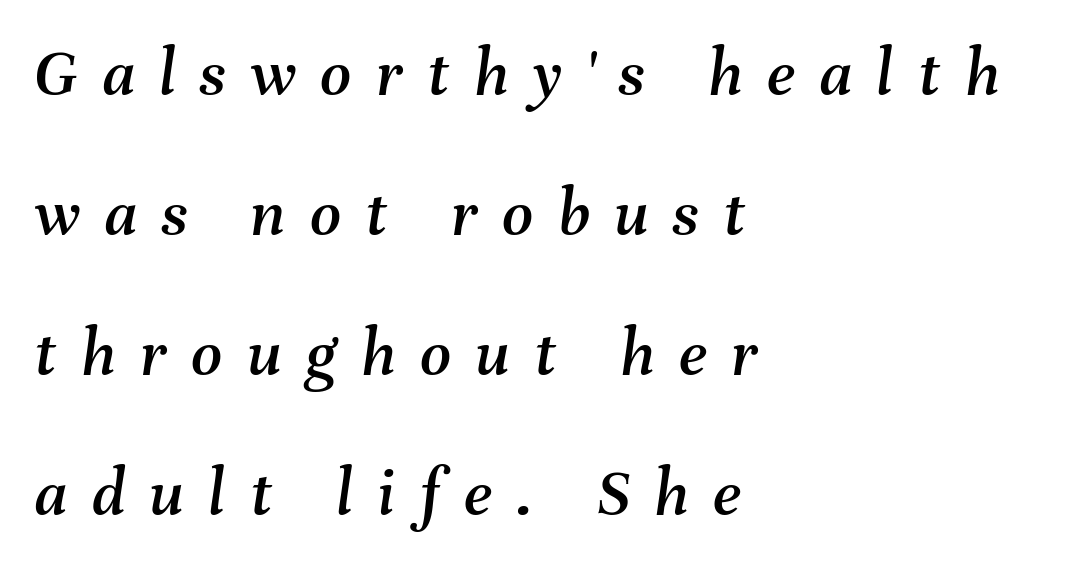
The image shows 68 px text type, italic (leaning right); set left-aligned, loose line spacing (2.06x), unusually wide letter spacing (+0.36 em), not underlined; medium stroke contrast and a medium x-height.
